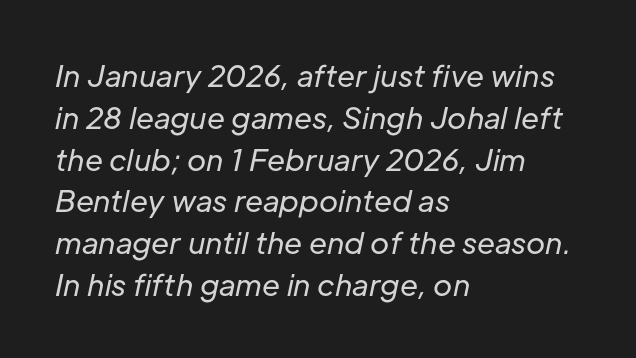
The image shows 29 px regular-weight type, italic (leaning right); set left-aligned, normal line spacing (1.44x), normal letter spacing, not underlined; low stroke contrast and a medium x-height.
